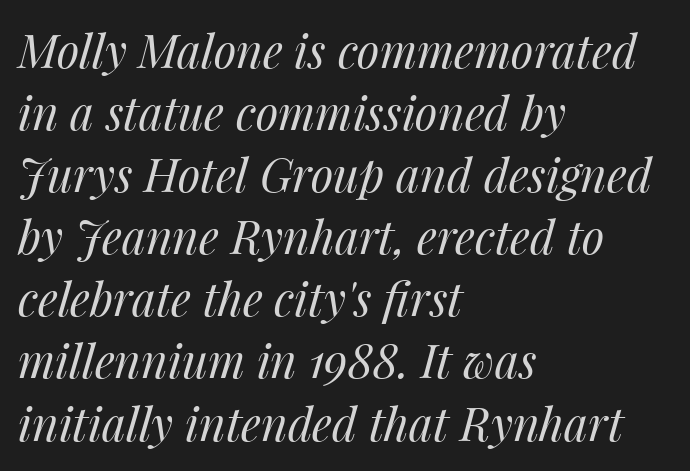
This rendering leaves character spacing at its baseline value. Whoever set this chose a conventional vertical rhythm. Unbolded letterforms with no extra heft. Has an underline been added? It has not. Leftover space on each line is placed entirely after the last word. Looks like regular typesetting: each glyph gets only the width it needs.
